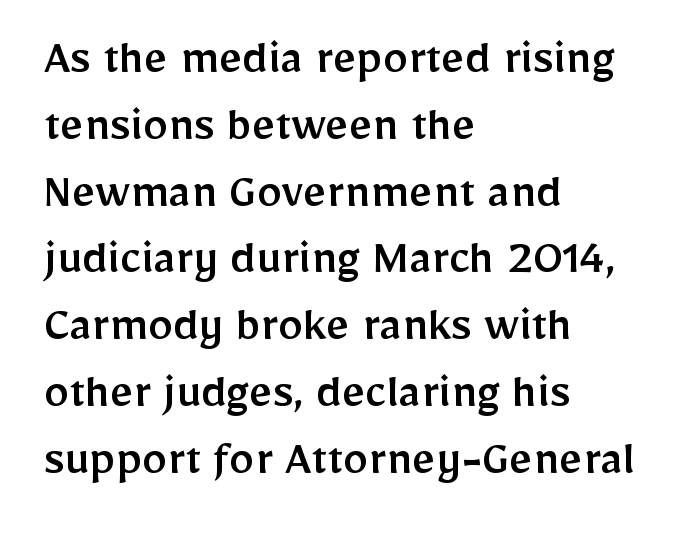
{"serif": "no", "italic": "no", "width": "normal", "stroke_contrast": "low", "x_height": "medium", "monospaced": "no", "underline": "no", "align": "left", "line_spacing": "normal", "line_spacing_ratio": 1.31, "letter_spacing": "normal", "letter_spacing_em": 0.0, "glyph_px": 51}
